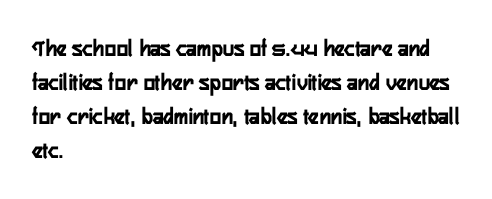
The image shows 24 px bold type, upright; set left-aligned, normal line spacing (1.41x), normal letter spacing, not underlined.
